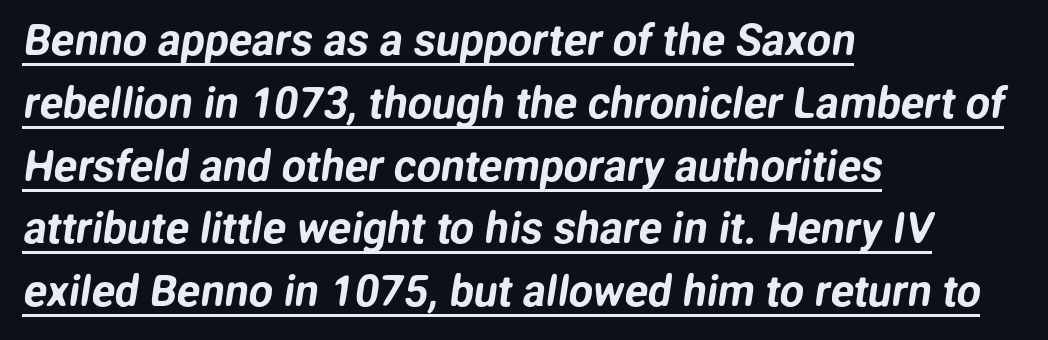
Q: Is the typeface a serif or a sans-serif typeface? A: Sans-serif.
Q: Is the text underlined? A: Yes.
Q: How is the paragraph aligned? A: Left-aligned.
Q: Is the spacing between letters normal or unusually wide? A: Normal.
Q: Is the spacing between lines tight, normal or loose? A: Normal.
Q: Width (condensed, normal, or wide)? A: Normal.
Q: Stroke contrast? A: Low.
Q: x-height? A: Medium.
Q: Monospaced? A: No.
